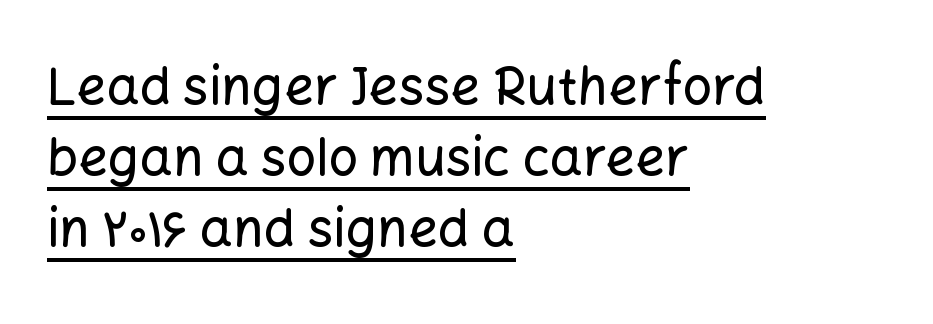
Q: Is the text italic (slanted)? A: No, it is upright.
Q: Is the typeface a serif or a sans-serif typeface? A: Sans-serif.
Q: Is the text underlined? A: Yes.
Q: How is the paragraph aligned? A: Left-aligned.
Q: Is the spacing between letters normal or unusually wide? A: Normal.
Q: Is the spacing between lines tight, normal or loose? A: Normal.
Q: Width (condensed, normal, or wide)? A: Normal.
Q: Stroke contrast? A: Low.
Q: x-height? A: Medium.
Q: Monospaced? A: No.
